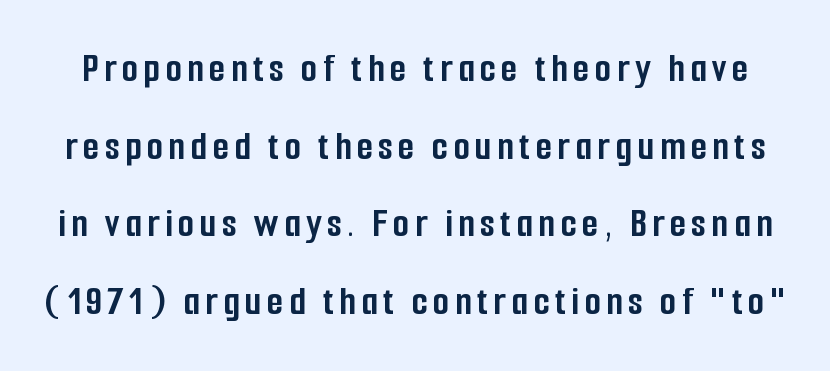
The image shows 42 px semibold, condensed sans-serif type, upright; set line spacing 1.85x, not underlined; low stroke contrast and a medium x-height.
